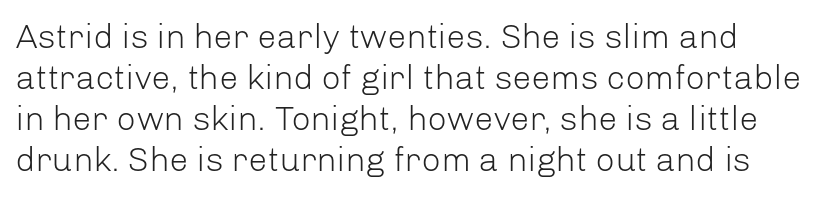
The image shows 34 px light sans-serif type, upright; set line spacing 1.21x, normal letter spacing, not underlined; low stroke contrast and a medium x-height.
